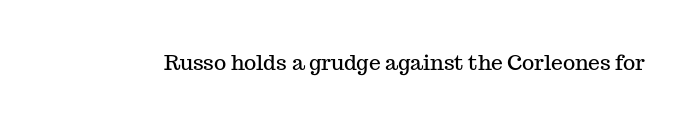
The image shows 21 px text type, upright; set normal letter spacing, not underlined.
